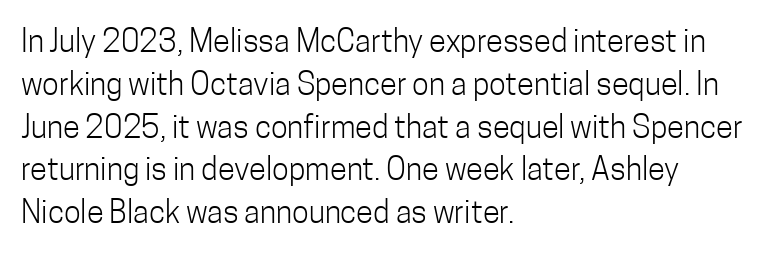
{"serif": "no", "italic": "no", "bold": "no", "weight": "light", "width": "condensed", "stroke_contrast": "low", "x_height": "medium", "monospaced": "no", "underline": "no", "align": "left", "line_spacing": "normal", "line_spacing_ratio": 1.38, "letter_spacing": "normal", "letter_spacing_em": 0.0, "glyph_px": 31}
